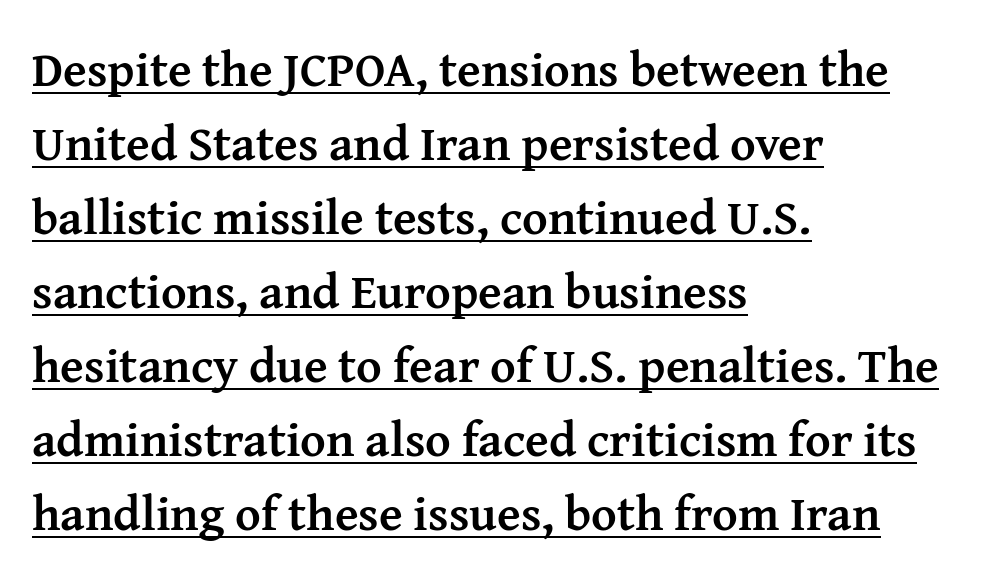
Q: Is the text bold? A: Yes.
Q: Is the text italic (slanted)? A: No, it is upright.
Q: Is the typeface a serif or a sans-serif typeface? A: Serif.
Q: Is the text underlined? A: Yes.
Q: How is the paragraph aligned? A: Left-aligned.
Q: Is the spacing between letters normal or unusually wide? A: Normal.
Q: Is the spacing between lines tight, normal or loose? A: Normal.
Q: Width (condensed, normal, or wide)? A: Normal.
Q: Stroke contrast? A: Medium.
Q: x-height? A: Medium.
Q: Monospaced? A: No.
